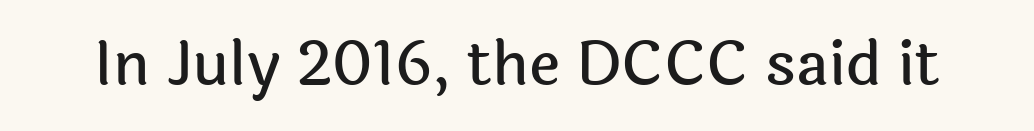
Q: Is the text italic (slanted)? A: No, it is upright.
Q: Is the typeface a serif or a sans-serif typeface? A: Sans-serif.
Q: Is the text underlined? A: No.
Q: Is the spacing between letters normal or unusually wide? A: Normal.
Q: Width (condensed, normal, or wide)? A: Normal.
Q: x-height? A: Medium.
Q: Monospaced? A: No.
